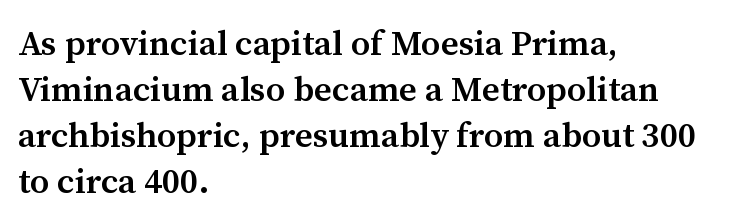
The image shows 35 px semibold serif type, upright; set left-aligned, normal line spacing (1.31x), normal letter spacing, not underlined; medium stroke contrast and a medium x-height.
